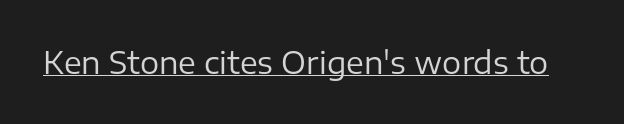
Q: Is the text bold? A: No.
Q: Is the text italic (slanted)? A: No, it is upright.
Q: Is the typeface a serif or a sans-serif typeface? A: Sans-serif.
Q: Is the text underlined? A: Yes.
Q: Is the spacing between letters normal or unusually wide? A: Normal.
Q: Width (condensed, normal, or wide)? A: Normal.
Q: Stroke contrast? A: Low.
Q: x-height? A: Medium.
Q: Monospaced? A: No.
